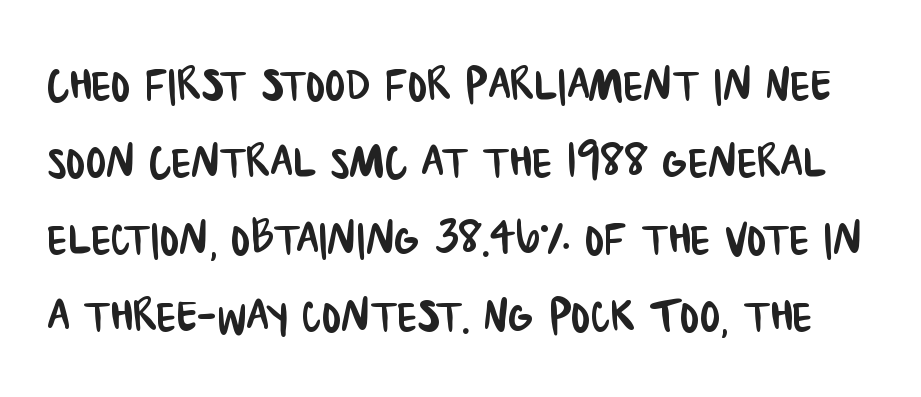
Decoration check: the copy has no underline. Looks like regular typesetting: each glyph gets only the width it needs. Quick note: interline space is typical. A typesetter would call this zero additional tracking. The text was rendered using a sans face with plain stroke endings.
